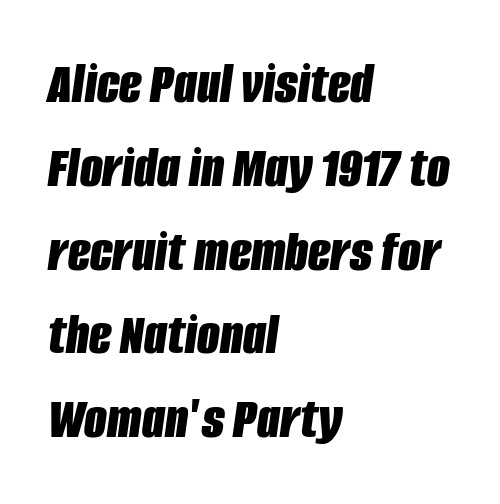
Q: Is the text bold? A: Yes.
Q: Is the text italic (slanted)? A: Yes, it leans right by about 8 degrees.
Q: Is the text underlined? A: No.
Q: How is the paragraph aligned? A: Left-aligned.
Q: Is the spacing between letters normal or unusually wide? A: Normal.
Q: Is the spacing between lines tight, normal or loose? A: Normal.
Q: Width (condensed, normal, or wide)? A: Condensed.
Q: Stroke contrast? A: Low.
Q: x-height? A: Large.
Q: Monospaced? A: No.
